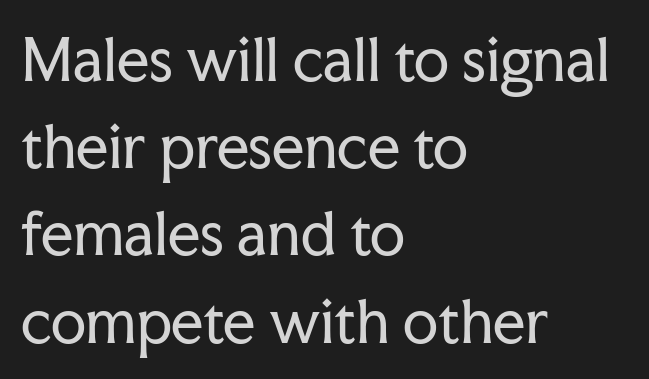
{"serif": "yes", "italic": "no", "bold": "no", "weight": "regular", "width": "normal", "stroke_contrast": "low", "x_height": "medium", "monospaced": "no", "underline": "no", "align": "left", "line_spacing": "normal", "line_spacing_ratio": 1.53, "letter_spacing": "normal", "letter_spacing_em": 0.0, "glyph_px": 57}
